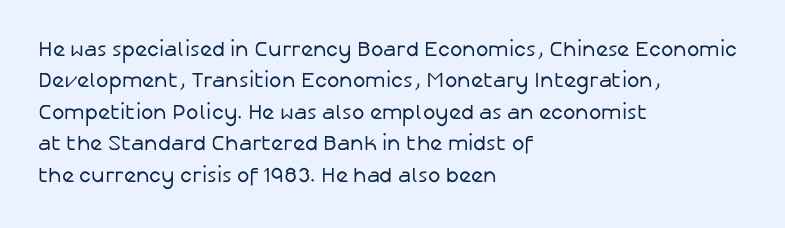
Q: Is the text bold? A: No.
Q: Is the text italic (slanted)? A: No, it is upright.
Q: Is the text underlined? A: No.
Q: How is the paragraph aligned? A: Left-aligned.
Q: Is the spacing between letters normal or unusually wide? A: Normal.
Q: Is the spacing between lines tight, normal or loose? A: Normal.
